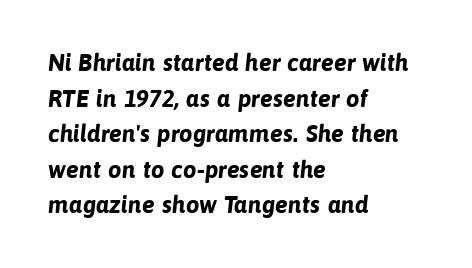
Q: Is the text bold? A: Yes.
Q: Is the text underlined? A: No.
Q: How is the paragraph aligned? A: Left-aligned.
Q: Is the spacing between letters normal or unusually wide? A: Normal.
Q: Is the spacing between lines tight, normal or loose? A: Normal.
